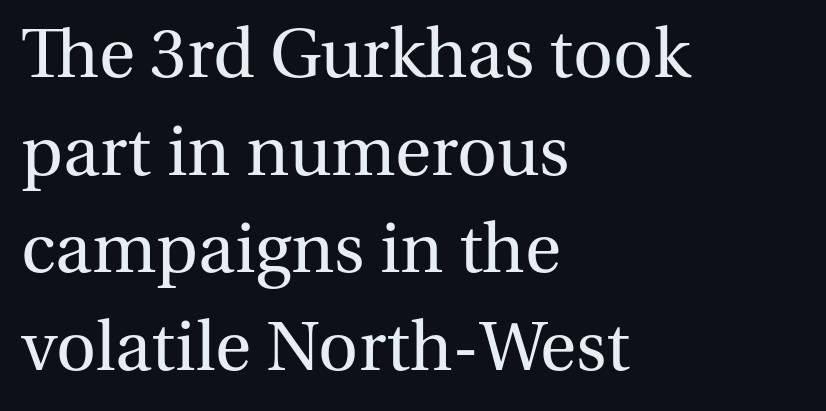
Q: Is the text bold? A: No.
Q: Is the text italic (slanted)? A: No, it is upright.
Q: Is the typeface a serif or a sans-serif typeface? A: Serif.
Q: Is the text underlined? A: No.
Q: How is the paragraph aligned? A: Left-aligned.
Q: Is the spacing between letters normal or unusually wide? A: Normal.
Q: Is the spacing between lines tight, normal or loose? A: Normal.
Q: Width (condensed, normal, or wide)? A: Normal.
Q: Stroke contrast? A: Medium.
Q: x-height? A: Medium.
Q: Monospaced? A: No.
